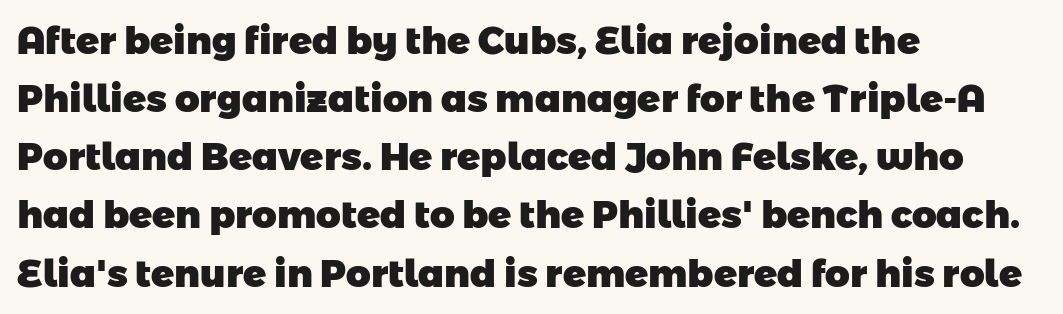
Thick stems and heavy bowls — unmistakably bold. Spacing verdict: proportional, widths tailored to each character. Compared with typical paragraphs, the rows here are spaced about the same. Honestly, there is no underline to notice here at all. Check where the strokes stop: nothing finishes them off — pure sans. The horizontal fit of the characters is conventional and even.
